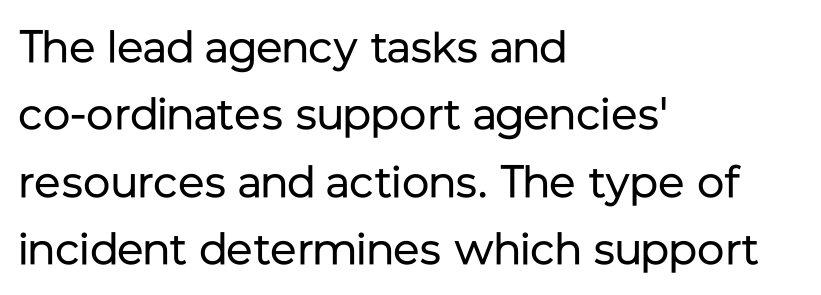
Q: Is the text bold? A: No.
Q: Is the text italic (slanted)? A: No, it is upright.
Q: Is the typeface a serif or a sans-serif typeface? A: Sans-serif.
Q: Is the text underlined? A: No.
Q: How is the paragraph aligned? A: Left-aligned.
Q: Is the spacing between letters normal or unusually wide? A: Normal.
Q: Is the spacing between lines tight, normal or loose? A: Normal.
Q: Width (condensed, normal, or wide)? A: Normal.
Q: Stroke contrast? A: Low.
Q: x-height? A: Medium.
Q: Monospaced? A: No.
